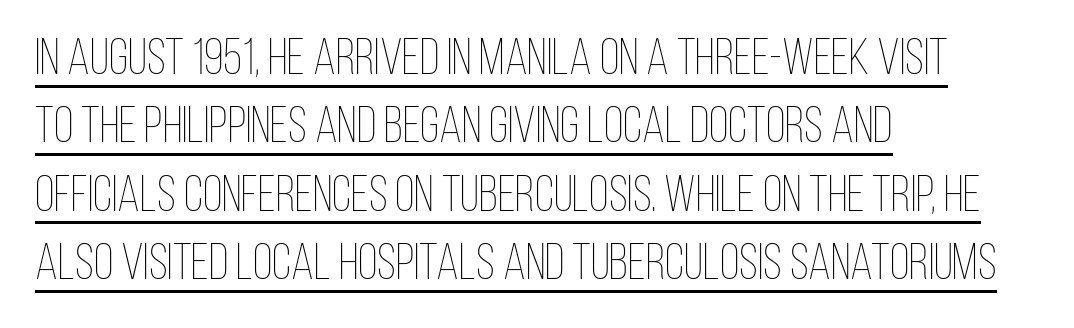
The image shows 51 px thin, condensed type, upright; set left-aligned, normal line spacing (1.34x), normal letter spacing, underlined; low stroke contrast and a large x-height.
